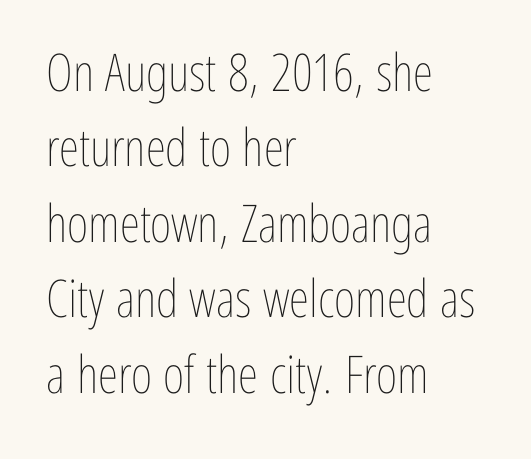
{"italic": "no", "bold": "no", "weight": "thin", "width": "condensed", "stroke_contrast": "low", "x_height": "medium", "monospaced": "no", "underline": "no", "align": "left", "line_spacing": "normal", "line_spacing_ratio": 1.45, "letter_spacing": "normal", "letter_spacing_em": 0.0, "glyph_px": 52}
